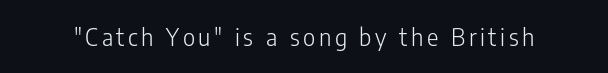
Q: Is the text bold? A: No.
Q: Is the text italic (slanted)? A: No, it is upright.
Q: Is the text underlined? A: No.
